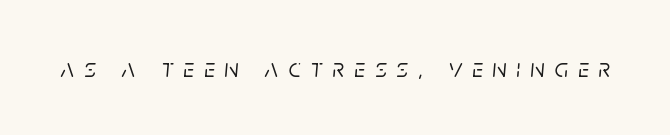
Q: Is the text italic (slanted)? A: Yes, it leans right by about 5 degrees.
Q: Is the text underlined? A: No.
Q: Is the spacing between letters normal or unusually wide? A: Unusually wide.
